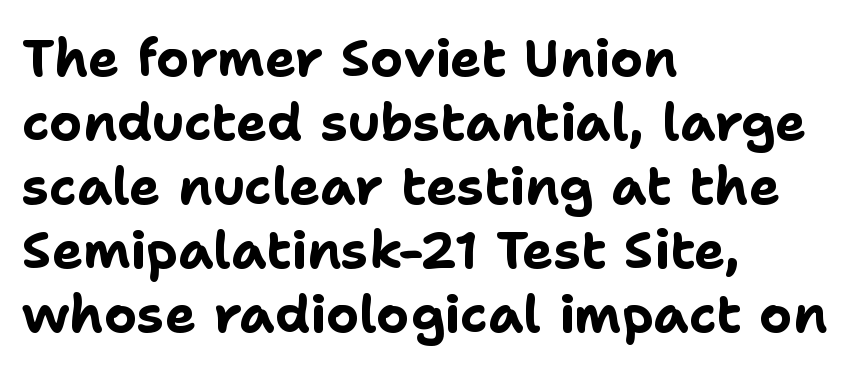
This sample uses a sans-serif face. The baseline area is clear. Does extra space separate the letters? No, they use regular spacing. The letters stand straight up with perfectly vertical stems. Spacing verdict: proportional, widths tailored to each character. Casual observation: everything's shoved over to the left.
